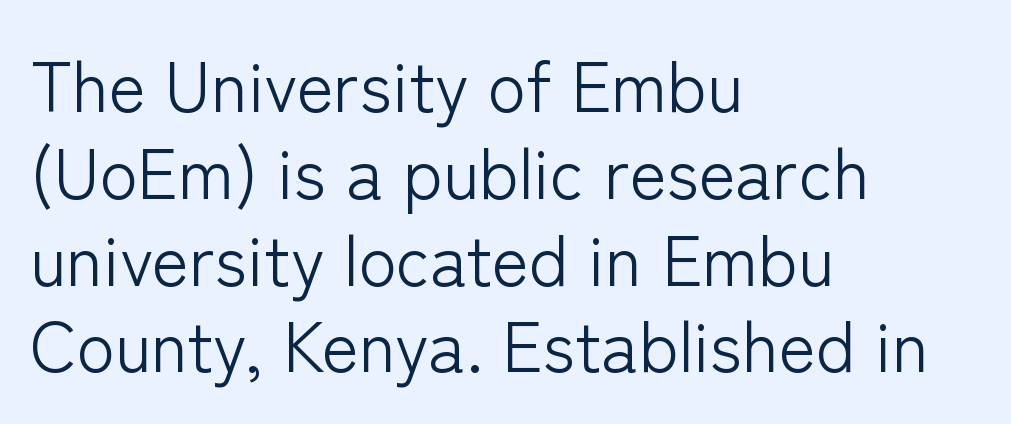
{"serif": "no", "italic": "no", "bold": "no", "weight": "light", "width": "normal", "stroke_contrast": "low", "x_height": "medium", "monospaced": "no", "underline": "no", "align": "left", "line_spacing_ratio": 1.24, "letter_spacing": "normal", "letter_spacing_em": 0.0, "glyph_px": 70}
